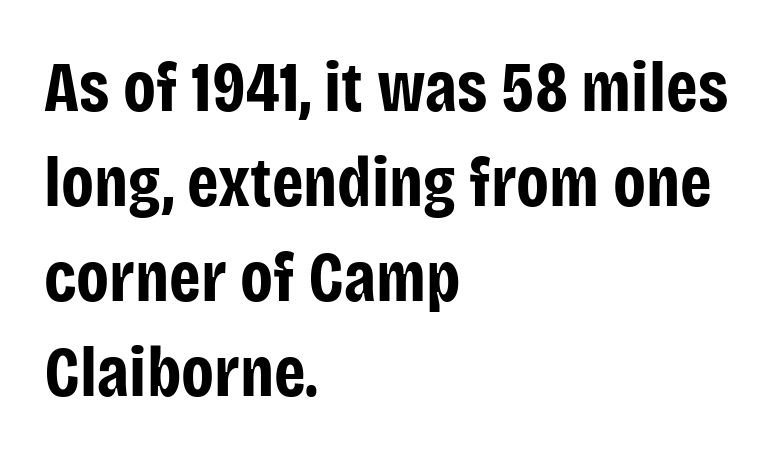
Q: Is the text bold? A: Yes.
Q: Is the text italic (slanted)? A: No, it is upright.
Q: Is the typeface a serif or a sans-serif typeface? A: Sans-serif.
Q: Is the text underlined? A: No.
Q: How is the paragraph aligned? A: Left-aligned.
Q: Is the spacing between letters normal or unusually wide? A: Normal.
Q: Is the spacing between lines tight, normal or loose? A: Normal.
Q: Width (condensed, normal, or wide)? A: Condensed.
Q: Stroke contrast? A: Low.
Q: x-height? A: Large.
Q: Monospaced? A: No.
